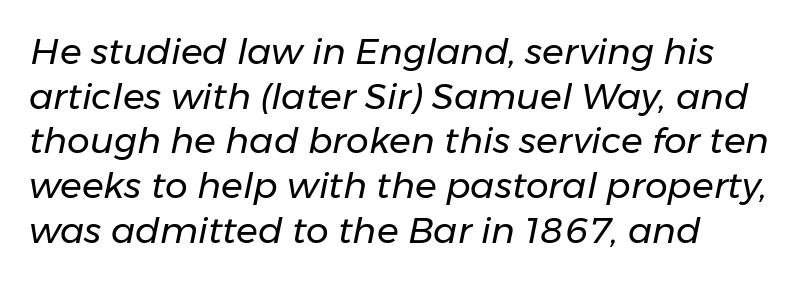
{"italic": "yes", "lean": "right", "slant_degrees": 11, "bold": "no", "weight": "regular", "width": "normal", "stroke_contrast": "low", "x_height": "medium", "monospaced": "no", "underline": "no", "align": "left", "line_spacing_ratio": 1.24, "letter_spacing": "normal", "letter_spacing_em": 0.0, "glyph_px": 36}
